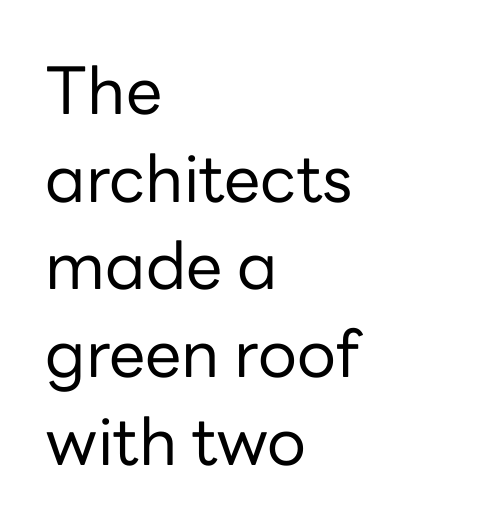
The lettering holds an erect, upright posture throughout. Are there feet on the stems? There aren't — it's a sans. Is this a fixed-width face? No — the glyphs have proportional, varying widths. The compositor pushed each line to the left boundary.
